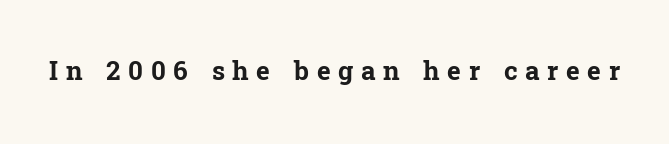
How are the letters spaced? Widely, with obvious added tracking. Check the space under the baseline: it is left empty. Does the lettering tilt? It doesn't — this is upright. A full-strength bold gives these letters their thick strokes.
